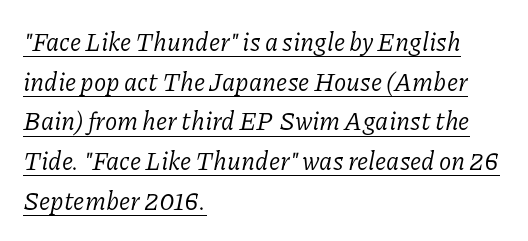
The letters are slanted; this is an italic face. On a weight scale, this lands at 450 or below. The face used here appears with an underline applied. Regular leading. Letter spacing: default. Line beginnings align vertically; line endings do not.
